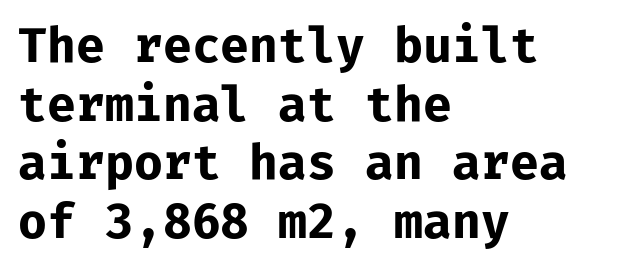
{"serif": "no", "italic": "no", "bold": "yes", "weight": "bold", "width": "normal", "stroke_contrast": "low", "x_height": "medium", "monospaced": "yes", "underline": "no", "align": "left", "line_spacing": "normal", "line_spacing_ratio": 1.25, "letter_spacing": "normal", "letter_spacing_em": 0.0, "glyph_px": 47}
